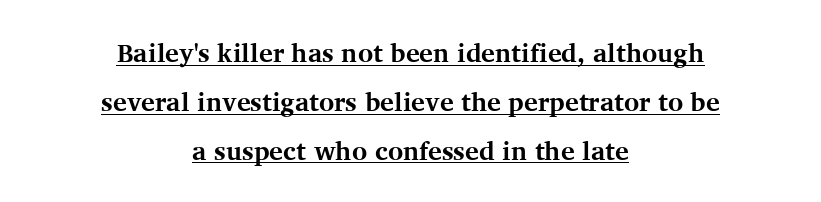
Neither beginnings nor endings align; midpoints do. Descenders here cross a horizontal rule under the line. This is the regular roman posture of the typeface. Heavy, bold letterforms.
